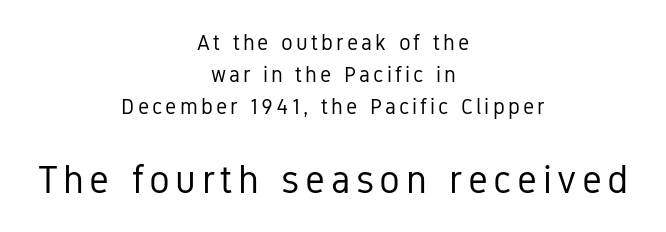
The image shows 39 px regular-weight, condensed sans-serif type, upright; set centered, normal line spacing (1.45x), not underlined; the second (bottom) block is 1.77x larger; low stroke contrast and a medium x-height.
